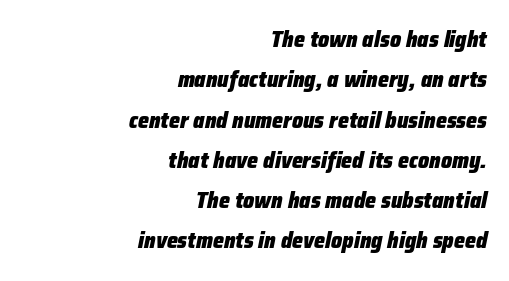
The image shows 22 px bold type, italic (leaning right); set right-aligned, line spacing 1.83x, normal letter spacing, not underlined.
